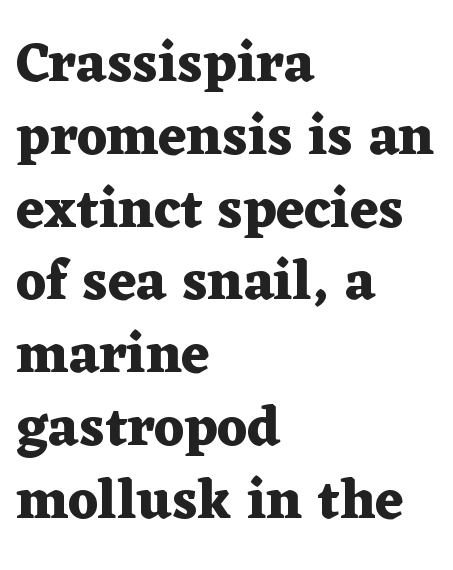
{"serif": "yes", "italic": "no", "bold": "yes", "weight": "heavy", "width": "wide", "stroke_contrast": "medium", "x_height": "medium", "monospaced": "no", "underline": "no", "align": "left", "line_spacing": "normal", "line_spacing_ratio": 1.3, "letter_spacing": "normal", "letter_spacing_em": 0.0, "glyph_px": 56}
